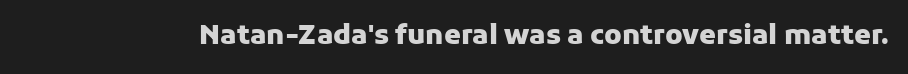
{"italic": "no", "bold": "yes", "underline": "no", "letter_spacing": "normal", "letter_spacing_em": 0.0, "glyph_px": 27}
